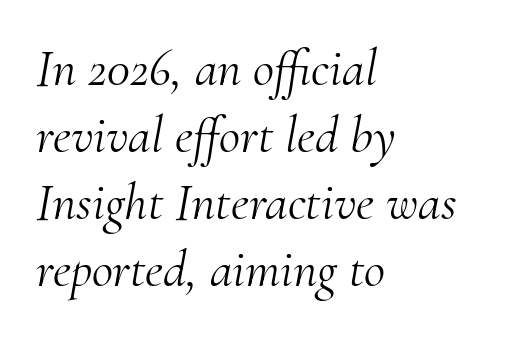
The image shows 52 px light serif type, italic (leaning right); set left-aligned, normal line spacing (1.29x), normal letter spacing, not underlined; medium stroke contrast and a small x-height.
